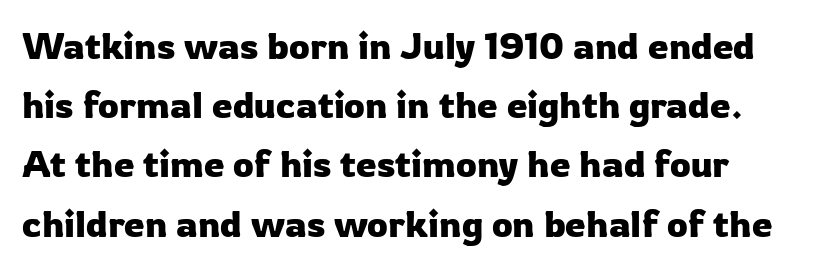
The image shows 37 px sans-serif type, upright; set normal line spacing (1.6x), normal letter spacing, not underlined; low stroke contrast and a medium x-height.
